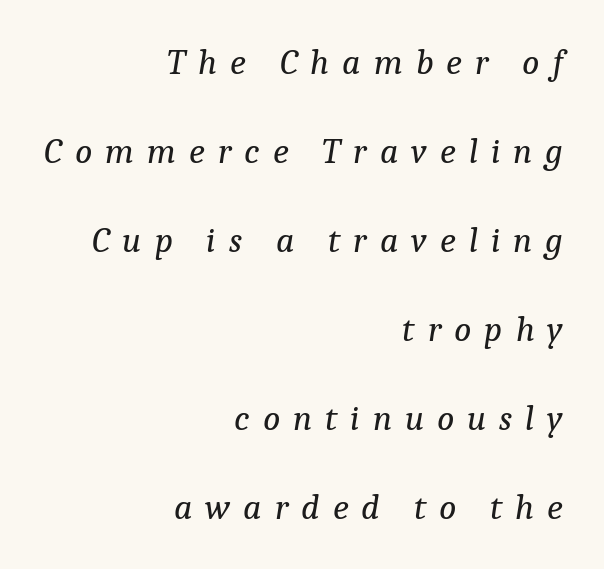
Q: Is the text bold? A: No.
Q: Is the text italic (slanted)? A: Yes, it leans right by about 9 degrees.
Q: Is the typeface a serif or a sans-serif typeface? A: Serif.
Q: Is the text underlined? A: No.
Q: How is the paragraph aligned? A: Right-aligned.
Q: Is the spacing between letters normal or unusually wide? A: Unusually wide.
Q: Is the spacing between lines tight, normal or loose? A: Loose.
Q: Width (condensed, normal, or wide)? A: Normal.
Q: Stroke contrast? A: Low.
Q: x-height? A: Medium.
Q: Monospaced? A: No.
